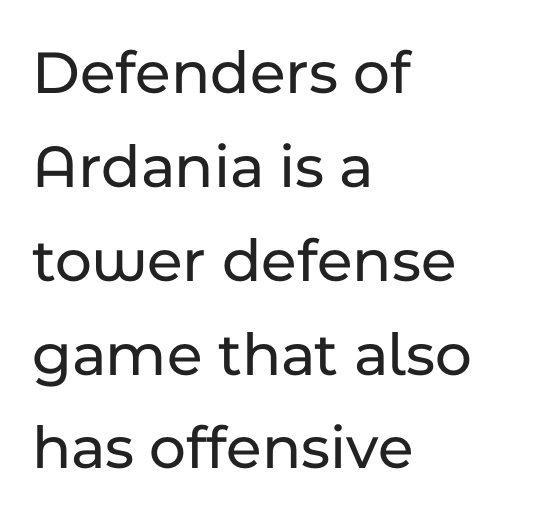
Horizontal alignment here is leftward, the default for most running prose. Examine the stroke ends and you'll find no serifs. Has an underline been added? It has not. The rendering uses natural spacing where letterforms have individual widths. Words appear dense and cohesive because spacing is normal. These lines sit exactly where default settings would place them.
